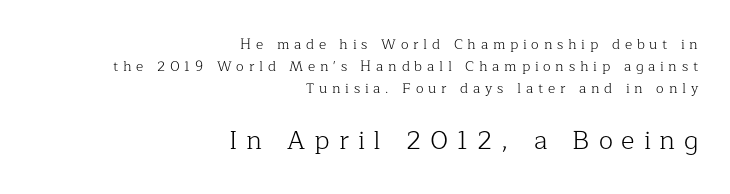
The image shows 26 px text type, upright; set right-aligned, normal line spacing (1.57x), unusually wide letter spacing (+0.34 em), not underlined; the second (bottom) block is 1.86x larger.
